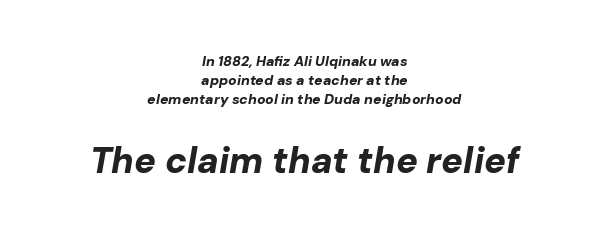
The image shows 36 px bold type, italic (leaning right); set centered, normal line spacing (1.35x), normal letter spacing, not underlined; the second (bottom) block is 2.57x larger; low stroke contrast and a medium x-height.
